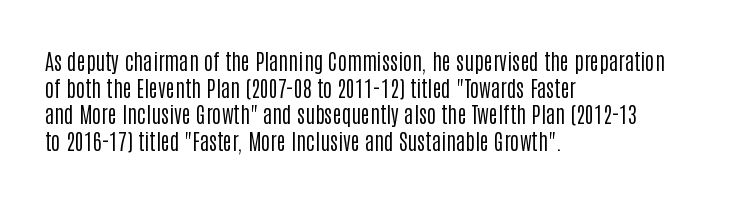
Q: Is the text bold? A: No.
Q: Is the text italic (slanted)? A: No, it is upright.
Q: Is the text underlined? A: No.
Q: How is the paragraph aligned? A: Left-aligned.
Q: Is the spacing between letters normal or unusually wide? A: Normal.
